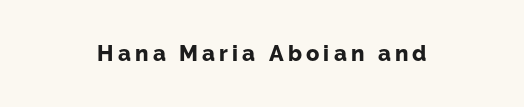
Q: Is the text bold? A: Yes.
Q: Is the text italic (slanted)? A: No, it is upright.
Q: Is the text underlined? A: No.
Q: How is the paragraph aligned? A: Centered.
